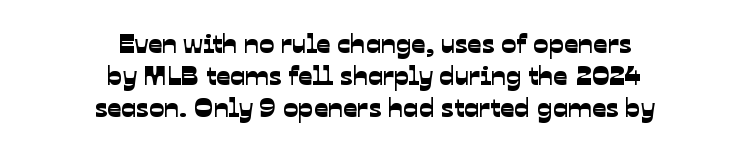
The image shows 28 px sans-serif type; set centered, tight line spacing (1.14x), normal letter spacing, not underlined; low stroke contrast and a medium x-height.
